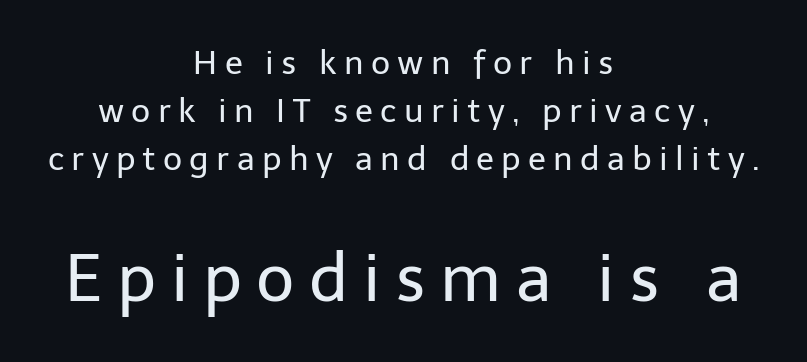
{"serif": "no", "italic": "no", "bold": "no", "weight": "regular", "width": "normal", "stroke_contrast": "low", "x_height": "medium", "monospaced": "no", "underline": "no", "align": "center", "line_spacing": "normal", "line_spacing_ratio": 1.45, "letter_spacing": "wide", "letter_spacing_em": 0.22, "larger_block": "second", "size_ratio": 2.0, "glyph_px": 66}
